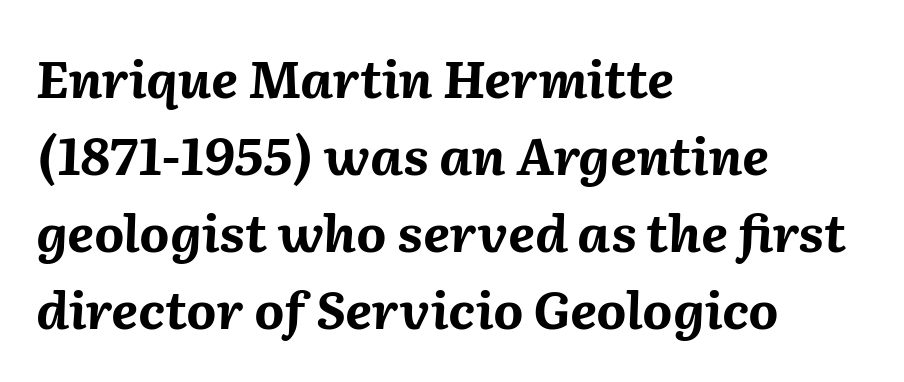
The image shows 52 px bold type, italic (leaning right); set left-aligned, normal line spacing (1.48x), normal letter spacing, not underlined; medium stroke contrast and a medium x-height.
